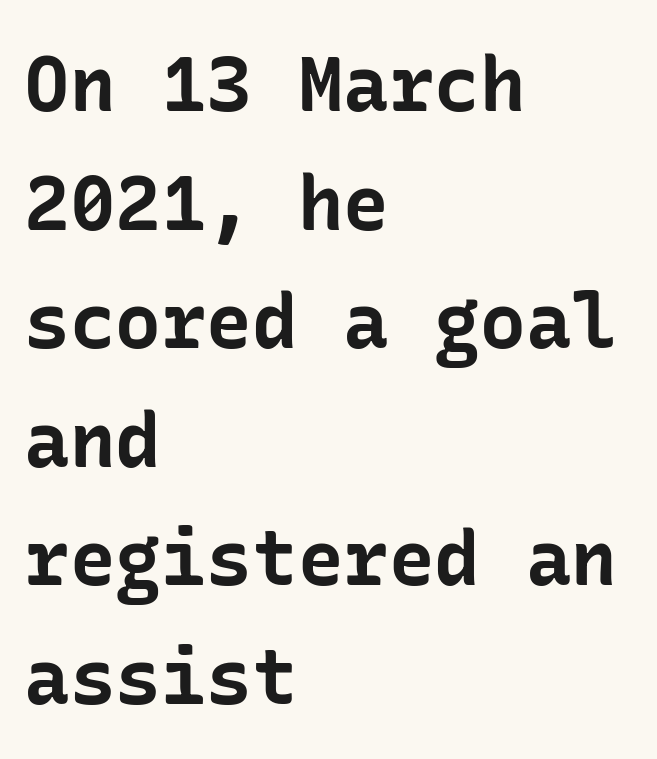
The image shows 76 px bold sans-serif type, upright; set left-aligned, normal line spacing (1.56x), normal letter spacing, not underlined; low stroke contrast and a medium x-height.
